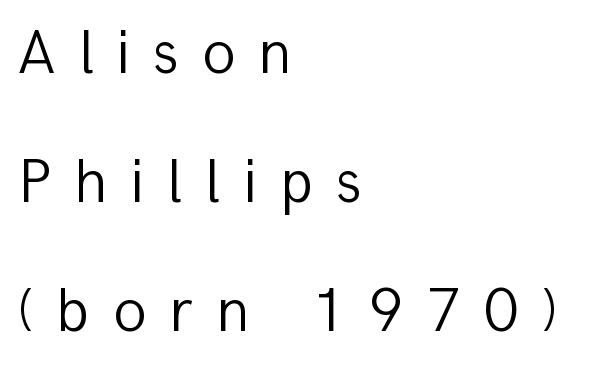
Q: Is the text bold? A: No.
Q: Is the text italic (slanted)? A: No, it is upright.
Q: Is the typeface a serif or a sans-serif typeface? A: Sans-serif.
Q: Is the text underlined? A: No.
Q: How is the paragraph aligned? A: Left-aligned.
Q: Is the spacing between letters normal or unusually wide? A: Unusually wide.
Q: Is the spacing between lines tight, normal or loose? A: Loose.
Q: Width (condensed, normal, or wide)? A: Normal.
Q: Stroke contrast? A: Low.
Q: x-height? A: Medium.
Q: Monospaced? A: No.
